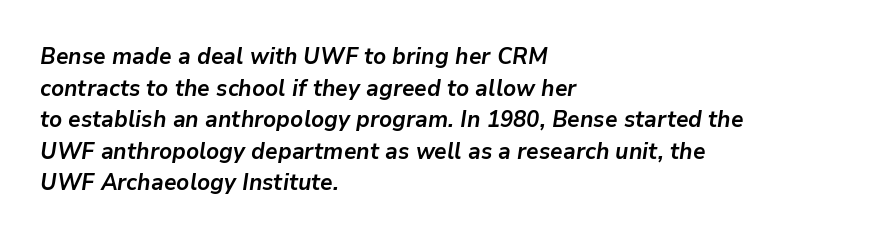
{"italic": "yes", "lean": "right", "slant_degrees": 9, "bold": "yes", "underline": "no", "align": "left", "line_spacing": "normal", "line_spacing_ratio": 1.37, "letter_spacing": "normal", "letter_spacing_em": 0.0, "glyph_px": 23}
